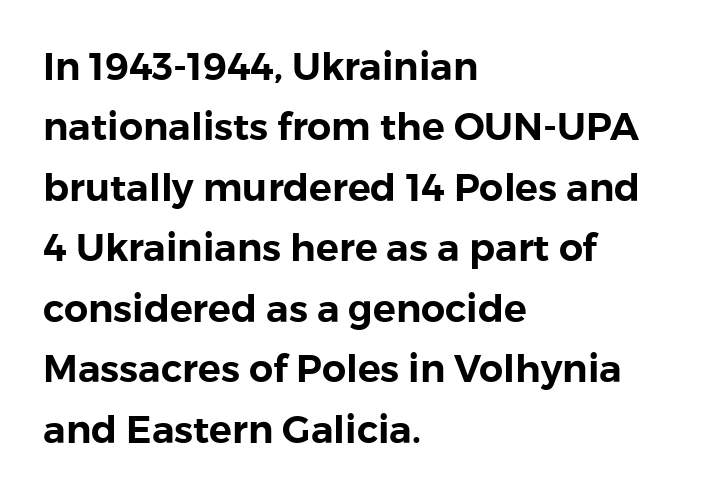
Font category for this specimen: sans-serif. The block of text has a typical density, with ordinary space between rows. The type is set solid horizontally, with unmodified tracking. The lettering stays uniformly vertical, giving the passage a roman look.
